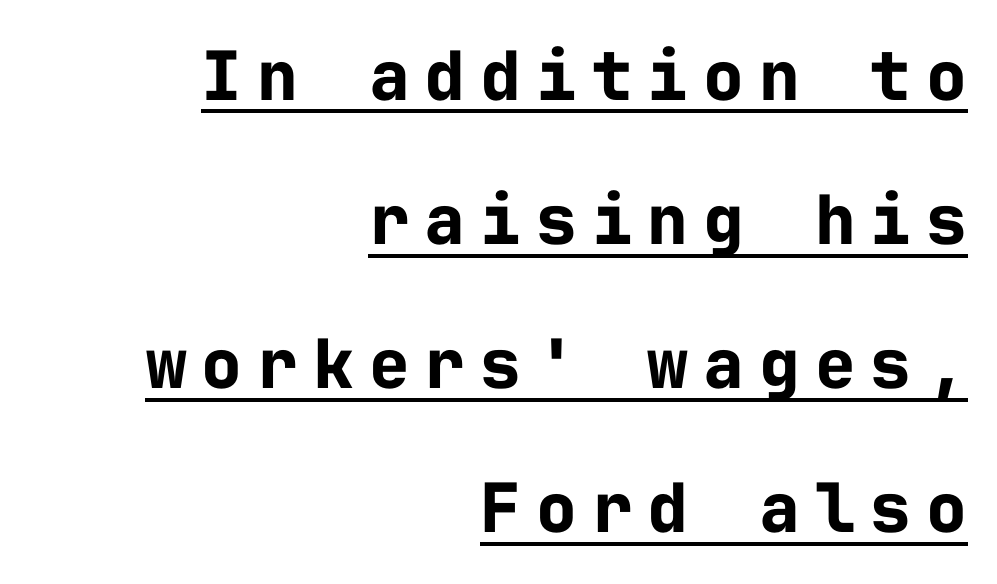
{"serif": "no", "italic": "no", "bold": "yes", "weight": "bold", "width": "normal", "stroke_contrast": "low", "x_height": "medium", "monospaced": "yes", "underline": "yes", "align": "right", "line_spacing": "loose", "line_spacing_ratio": 2.12, "letter_spacing": "wide", "letter_spacing_em": 0.22, "glyph_px": 68}
